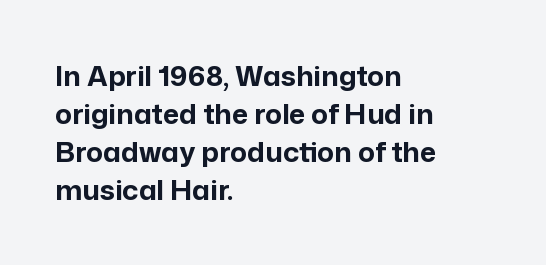
{"serif": "no", "italic": "no", "bold": "yes", "weight": "bold", "width": "normal", "stroke_contrast": "low", "x_height": "medium", "monospaced": "no", "underline": "no", "align": "left", "line_spacing": "normal", "line_spacing_ratio": 1.36, "letter_spacing": "normal", "letter_spacing_em": 0.0, "glyph_px": 28}
